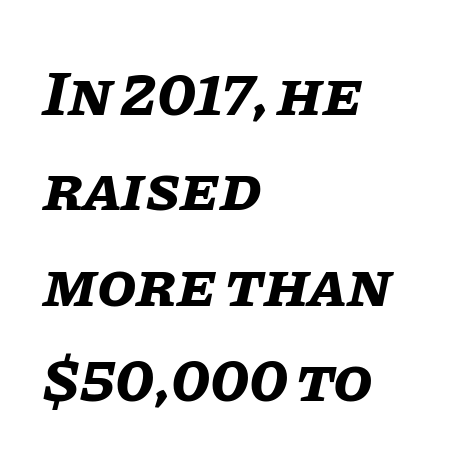
The image shows 64 px bold type, italic (leaning right); set left-aligned, normal line spacing (1.49x), normal letter spacing, not underlined; low stroke contrast and a large x-height.
